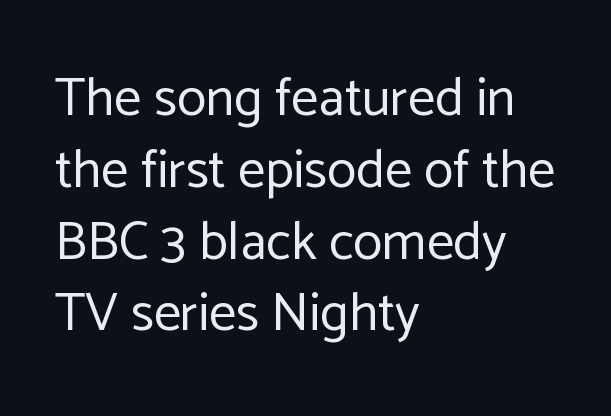
Does the lettering tilt? It doesn't — this is upright. The setting favours the left margin, as ordinary paragraphs usually do. Notice how descenders clear the ascenders below comfortably — that's standard leading. Only glyphs here, with clear space below each row.
